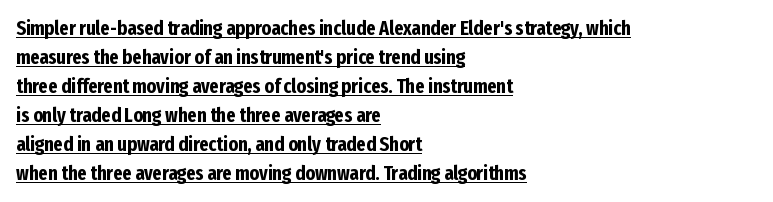
The image shows 20 px bold type, upright; set left-aligned, normal line spacing (1.45x), normal letter spacing, underlined.
